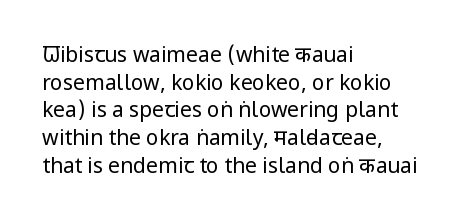
The image shows 21 px text type, upright; set left-aligned, normal line spacing (1.32x), normal letter spacing, not underlined.
